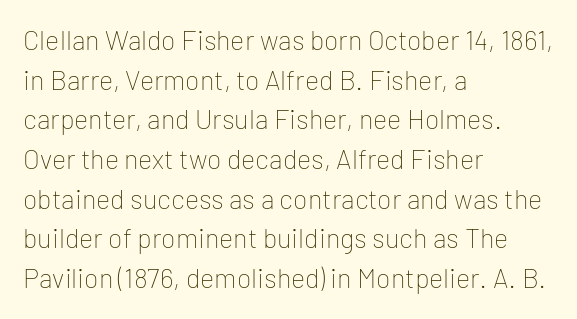
Notice how descenders clear the ascenders below comfortably — that's standard leading. Inter-character spacing is left at the font's built-in metrics. Bare-footed words on every line. The strokes are not fattened; the text isn't bold. A student would call this left alignment; a typographer would say flush left, rag right.
